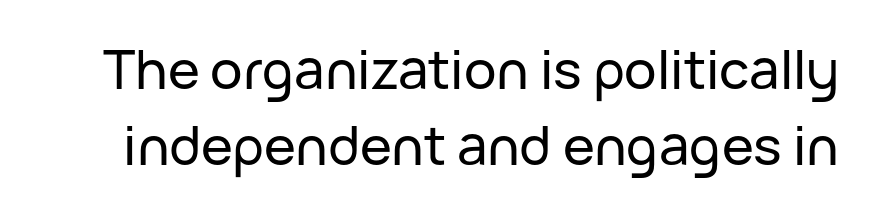
Q: Is the text italic (slanted)? A: No, it is upright.
Q: Is the typeface a serif or a sans-serif typeface? A: Sans-serif.
Q: Is the text underlined? A: No.
Q: Is the spacing between letters normal or unusually wide? A: Normal.
Q: Is the spacing between lines tight, normal or loose? A: Normal.
Q: Width (condensed, normal, or wide)? A: Normal.
Q: Stroke contrast? A: Low.
Q: x-height? A: Medium.
Q: Monospaced? A: No.
